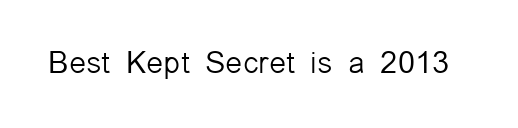
{"serif": "no", "italic": "no", "bold": "no", "weight": "light", "width": "normal", "stroke_contrast": "low", "x_height": "medium", "monospaced": "no", "underline": "no", "letter_spacing": "normal", "letter_spacing_em": 0.0, "glyph_px": 31}
